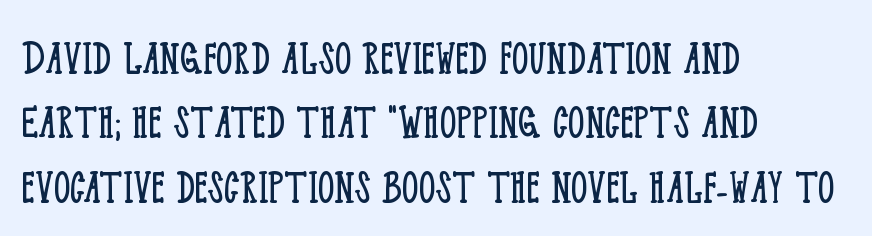
{"serif": "yes", "italic": "no", "bold": "no", "weight": "light", "width": "condensed", "stroke_contrast": "low", "x_height": "large", "monospaced": "no", "underline": "no", "align": "left", "line_spacing_ratio": 1.24, "letter_spacing": "normal", "letter_spacing_em": 0.0, "glyph_px": 52}
